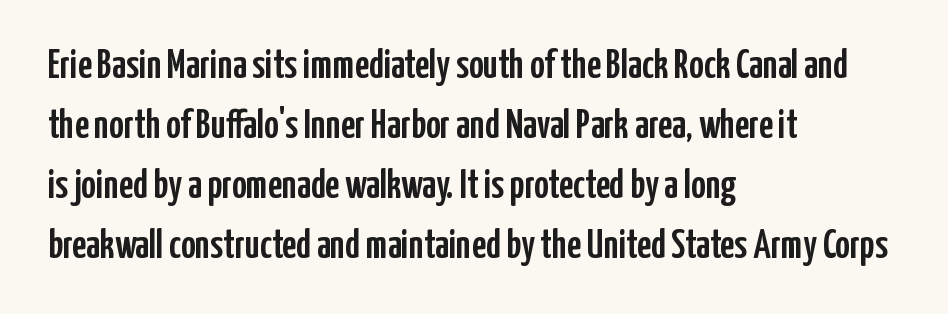
The image shows 40 px condensed sans-serif type, upright; set left-aligned, normal line spacing (1.5x), normal letter spacing, not underlined; low stroke contrast and a medium x-height.
